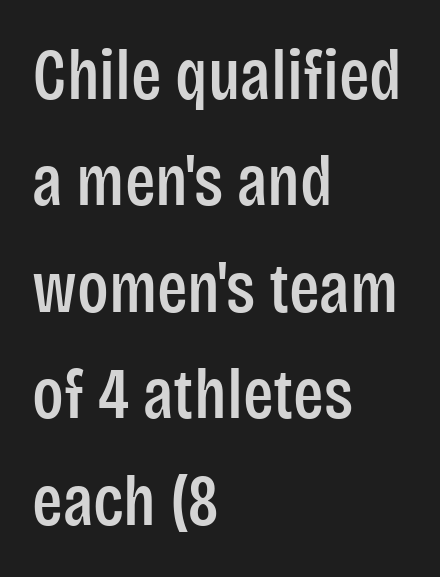
The image shows 71 px condensed sans-serif type, upright; set left-aligned, normal line spacing (1.5x), normal letter spacing, not underlined; low stroke contrast and a large x-height.
